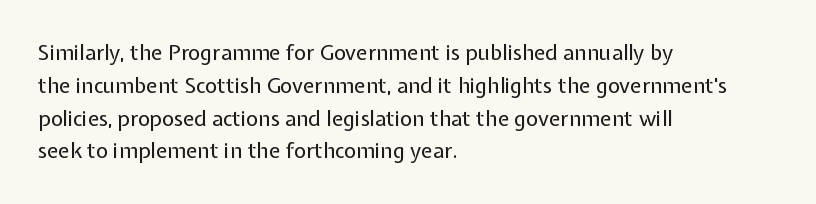
The image shows 21 px text type, upright; set left-aligned, normal line spacing (1.56x), normal letter spacing, not underlined.
